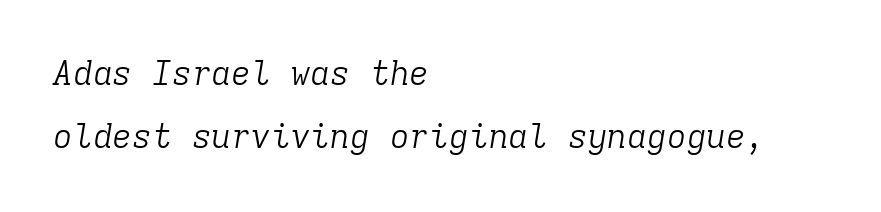
Words appear dense and cohesive because spacing is normal. The face used here is monospaced, like something from a code editor. Descenders hang freely into open space. Style check: oblique. How would I describe the line gaps? Wide and relaxed.
